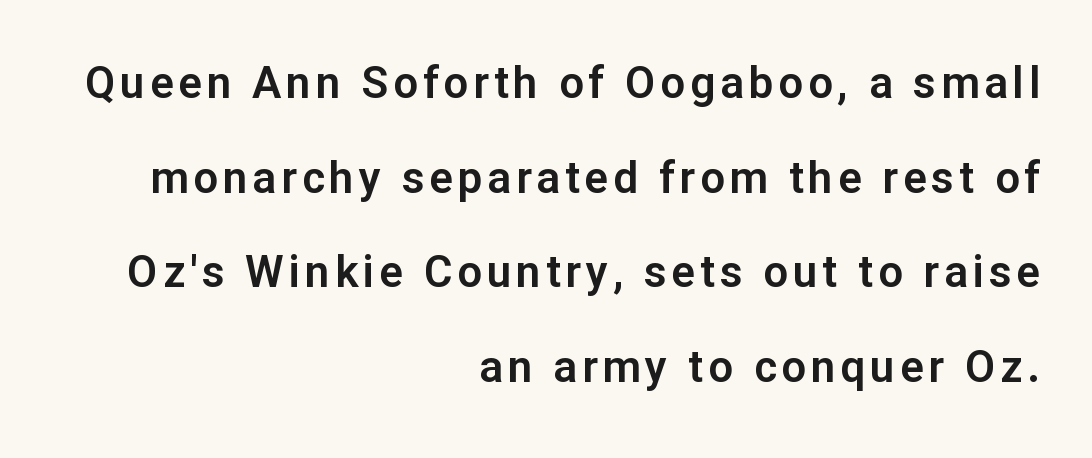
Q: Is the text italic (slanted)? A: No, it is upright.
Q: Is the typeface a serif or a sans-serif typeface? A: Sans-serif.
Q: Is the text underlined? A: No.
Q: How is the paragraph aligned? A: Right-aligned.
Q: Is the spacing between lines tight, normal or loose? A: Loose.
Q: Width (condensed, normal, or wide)? A: Normal.
Q: Stroke contrast? A: Low.
Q: x-height? A: Medium.
Q: Monospaced? A: No.
